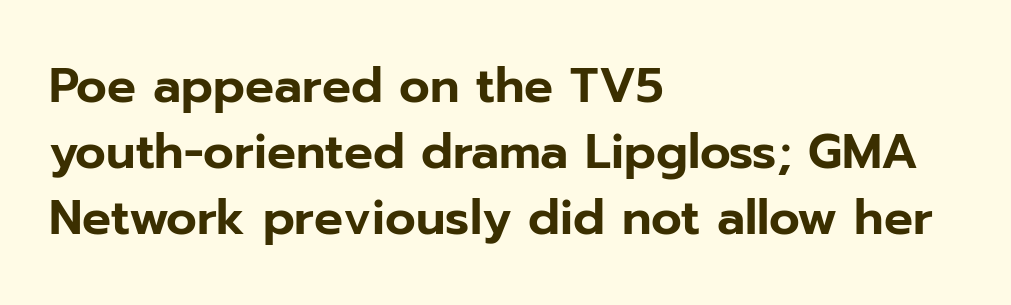
The image shows 48 px sans-serif type, upright; set left-aligned, normal line spacing (1.38x), normal letter spacing, not underlined; low stroke contrast and a medium x-height.
